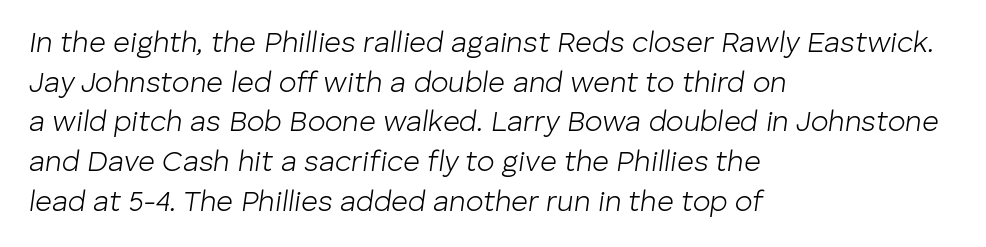
Q: Is the text bold? A: No.
Q: Is the text italic (slanted)? A: Yes, it leans right by about 8 degrees.
Q: Is the text underlined? A: No.
Q: How is the paragraph aligned? A: Left-aligned.
Q: Is the spacing between letters normal or unusually wide? A: Normal.
Q: Is the spacing between lines tight, normal or loose? A: Normal.
Q: Width (condensed, normal, or wide)? A: Normal.
Q: Stroke contrast? A: Low.
Q: x-height? A: Medium.
Q: Monospaced? A: No.
